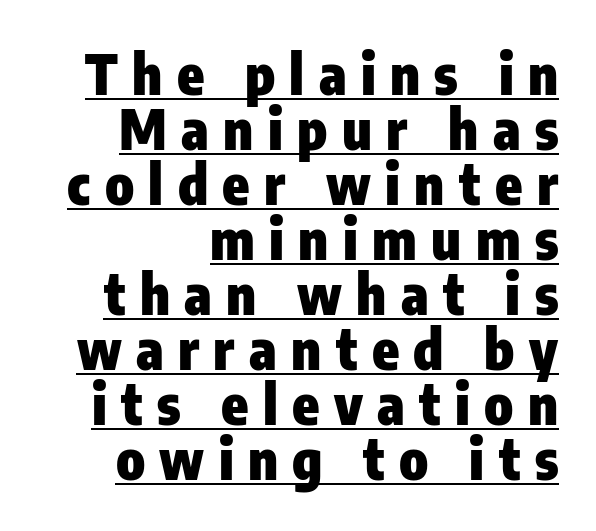
{"serif": "no", "italic": "no", "bold": "yes", "weight": "heavy", "width": "condensed", "stroke_contrast": "low", "x_height": "medium", "monospaced": "no", "underline": "yes", "align": "right", "line_spacing": "tight", "line_spacing_ratio": 1.0, "letter_spacing": "wide", "letter_spacing_em": 0.26, "glyph_px": 55}
